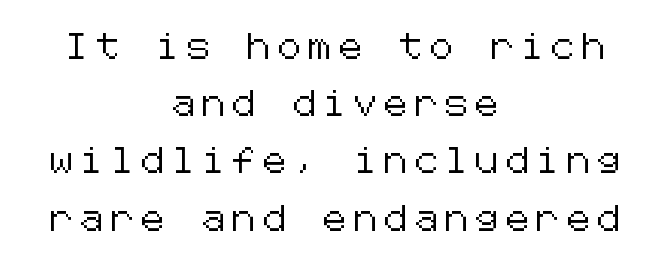
Q: Is the text italic (slanted)? A: No, it is upright.
Q: Is the text underlined? A: No.
Q: How is the paragraph aligned? A: Centered.
Q: Is the spacing between letters normal or unusually wide? A: Unusually wide.
Q: Is the spacing between lines tight, normal or loose? A: Loose.
